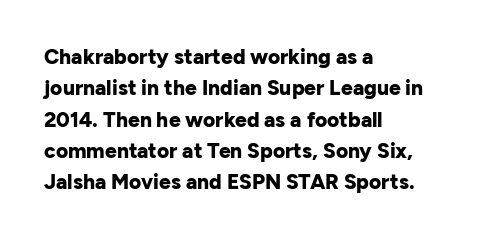
The passage shown is emphatically bold. The specimen reads as upright at a glance. Alignment: flush left. What stands out about the letter spacing? Nothing — it is the standard amount. The block of text has a typical density, with ordinary space between rows. The words here are not underlined.
